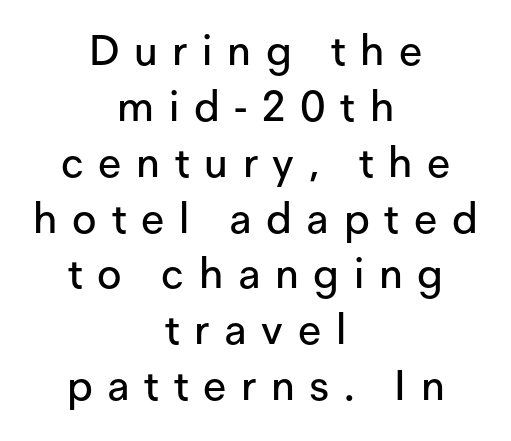
{"serif": "no", "italic": "no", "width": "normal", "stroke_contrast": "low", "x_height": "medium", "monospaced": "no", "underline": "no", "align": "center", "line_spacing": "normal", "line_spacing_ratio": 1.33, "letter_spacing": "wide", "letter_spacing_em": 0.35, "glyph_px": 42}
